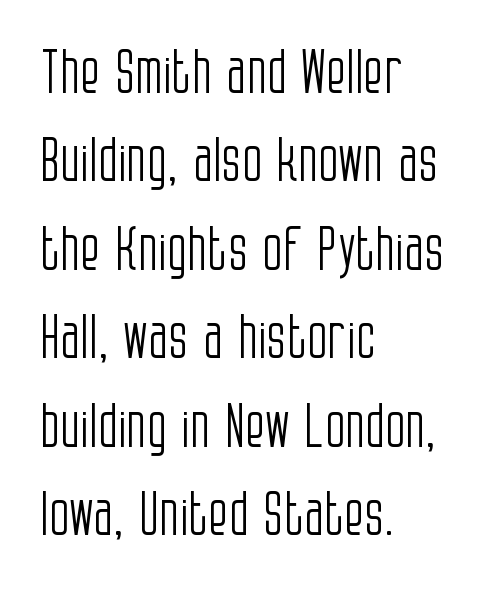
The image shows 59 px light, condensed sans-serif type, upright; set left-aligned, normal line spacing (1.5x), normal letter spacing, not underlined; low stroke contrast and a large x-height.
